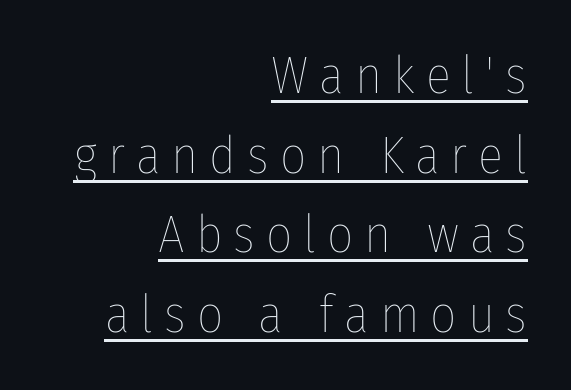
The image shows 52 px thin, condensed type, upright; set right-aligned, normal line spacing (1.53x), unusually wide letter spacing (+0.21 em), underlined; low stroke contrast and a medium x-height.
